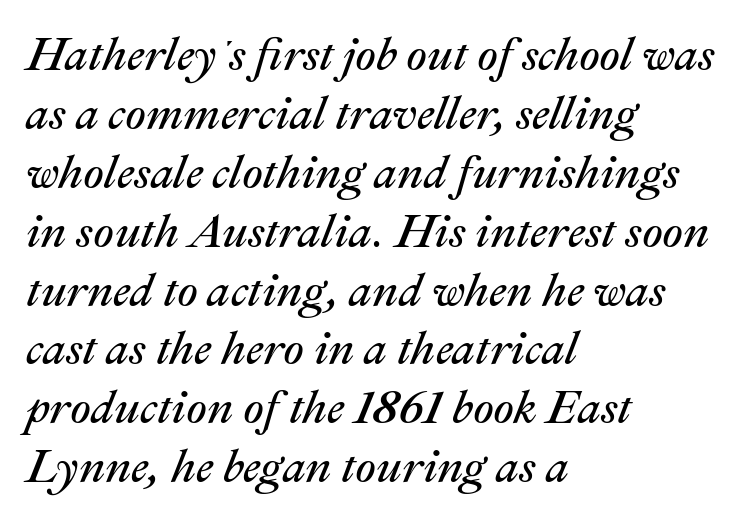
The image shows 46 px regular-weight type, italic (leaning right); set left-aligned, normal line spacing (1.28x), normal letter spacing, not underlined; medium stroke contrast and a medium x-height.
